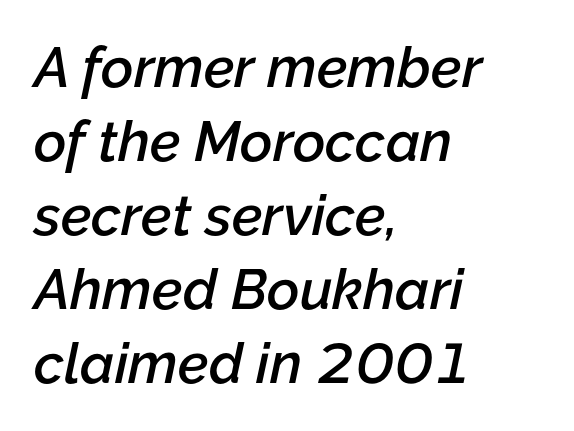
{"italic": "yes", "lean": "right", "slant_degrees": 12, "bold": "semi", "weight": "semibold", "width": "normal", "stroke_contrast": "low", "x_height": "medium", "monospaced": "no", "underline": "no", "align": "left", "line_spacing": "normal", "line_spacing_ratio": 1.32, "letter_spacing": "normal", "letter_spacing_em": 0.0, "glyph_px": 56}
